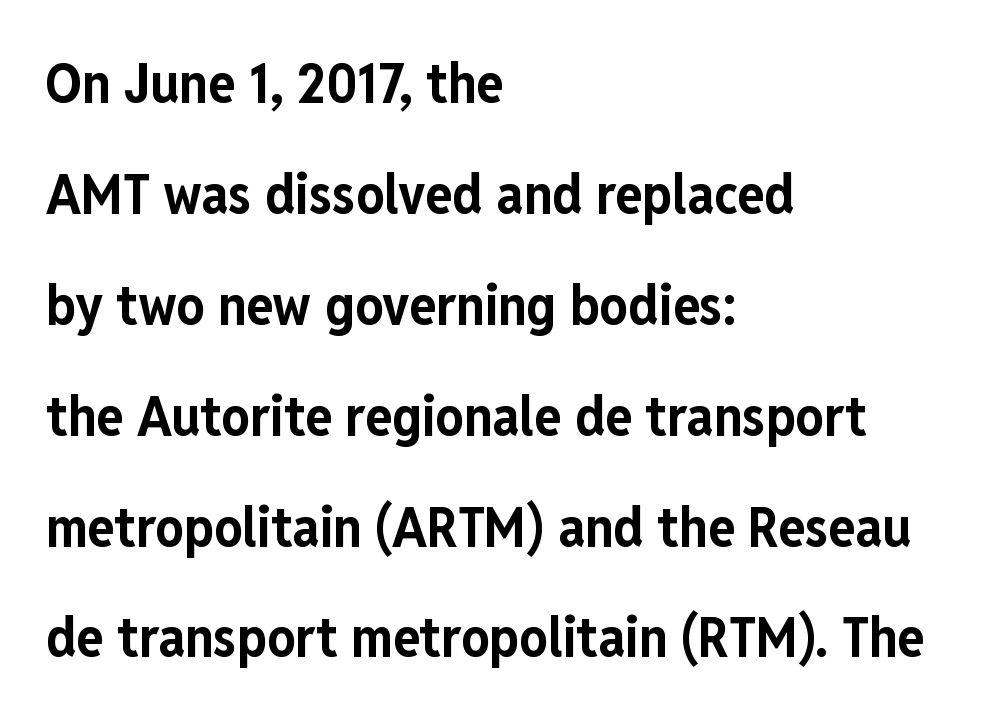
The image shows 56 px bold, condensed sans-serif type, upright; set left-aligned, loose line spacing (1.98x), normal letter spacing, not underlined; low stroke contrast and a medium x-height.
